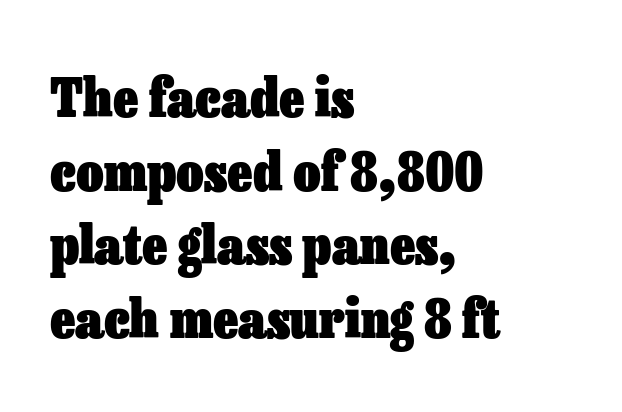
Q: Is the text bold? A: Yes.
Q: Is the text italic (slanted)? A: No, it is upright.
Q: Is the text underlined? A: No.
Q: How is the paragraph aligned? A: Left-aligned.
Q: Is the spacing between letters normal or unusually wide? A: Normal.
Q: Is the spacing between lines tight, normal or loose? A: Normal.
Q: Width (condensed, normal, or wide)? A: Normal.
Q: Stroke contrast? A: Low.
Q: x-height? A: Medium.
Q: Monospaced? A: No.
